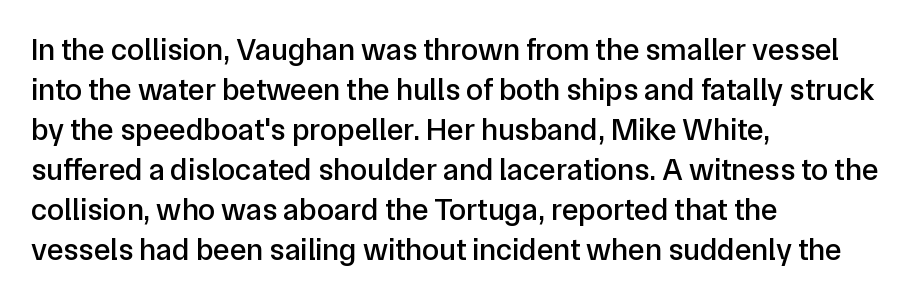
Q: Is the text italic (slanted)? A: No, it is upright.
Q: Is the typeface a serif or a sans-serif typeface? A: Sans-serif.
Q: Is the text underlined? A: No.
Q: How is the paragraph aligned? A: Left-aligned.
Q: Is the spacing between letters normal or unusually wide? A: Normal.
Q: Is the spacing between lines tight, normal or loose? A: Normal.
Q: Width (condensed, normal, or wide)? A: Normal.
Q: Stroke contrast? A: Low.
Q: x-height? A: Medium.
Q: Monospaced? A: No.
